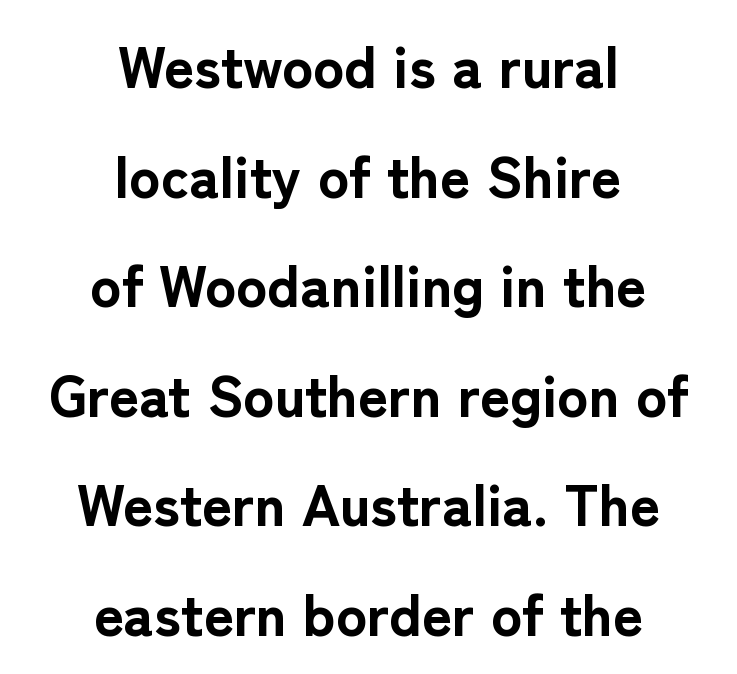
Q: Is the text bold? A: Yes.
Q: Is the text italic (slanted)? A: No, it is upright.
Q: Is the typeface a serif or a sans-serif typeface? A: Sans-serif.
Q: Is the text underlined? A: No.
Q: How is the paragraph aligned? A: Centered.
Q: Is the spacing between letters normal or unusually wide? A: Normal.
Q: Width (condensed, normal, or wide)? A: Normal.
Q: Stroke contrast? A: Low.
Q: x-height? A: Medium.
Q: Monospaced? A: No.
